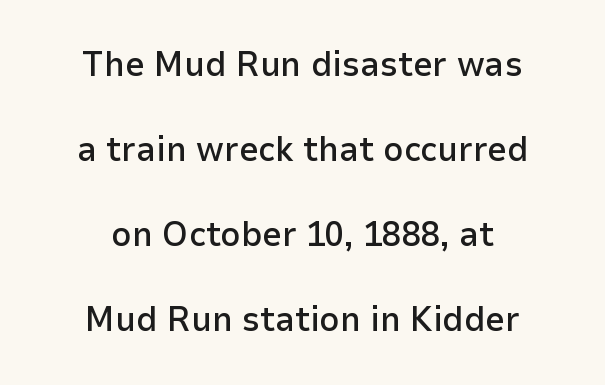
Semibold letterforms, between regular and bold. Decoration check: the copy has no underline. A typesetter would call this proportional, since set widths differ per character. This rendering leaves character spacing at its baseline value. Regarding serifs, this sample does without them. Nope, not italic — everything's standing straight.
